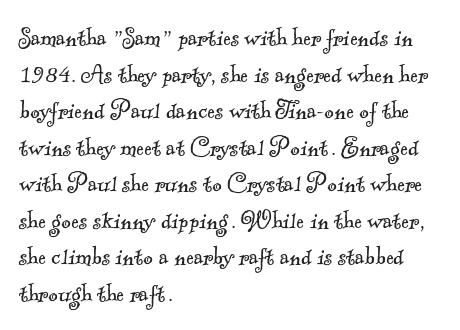
Nobody touched the tracking dial on this one. The designer went with a serif here, giving each stem small feet. Compared with typical paragraphs, the rows here are spaced about the same. Summary of weight: not heavy and not bold.
